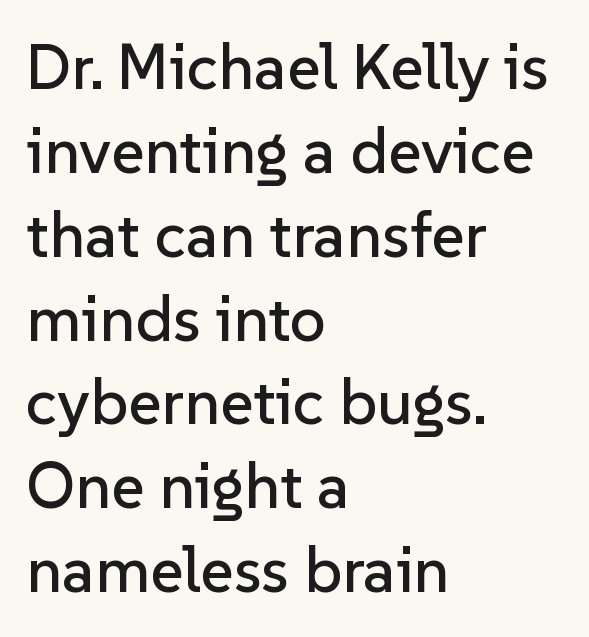
Default kerning and tracking; the words read as compact shapes. These lines are rendered in a variable-pitch font. What's the leading like? Ordinary, nothing unusual. I'd call this a sans setting — the letters go barefoot.
